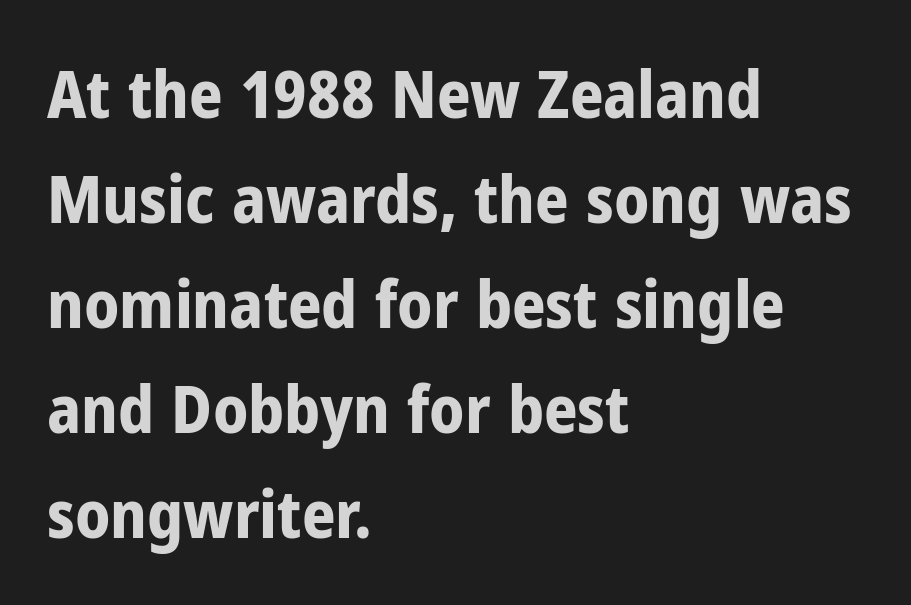
{"serif": "no", "italic": "no", "bold": "yes", "weight": "bold", "width": "condensed", "stroke_contrast": "low", "x_height": "medium", "monospaced": "no", "underline": "no", "align": "left", "line_spacing": "normal", "line_spacing_ratio": 1.59, "letter_spacing": "normal", "letter_spacing_em": 0.0, "glyph_px": 66}
